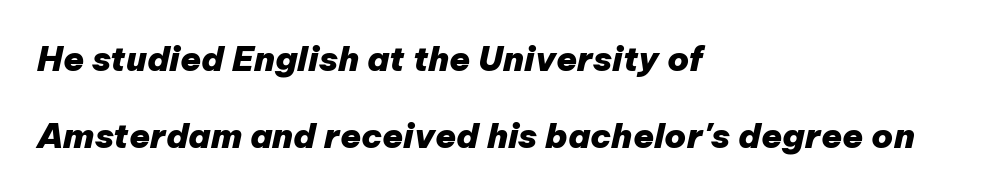
Q: Is the text bold? A: Yes.
Q: Is the text italic (slanted)? A: Yes, it leans right by about 12 degrees.
Q: Is the text underlined? A: No.
Q: How is the paragraph aligned? A: Left-aligned.
Q: Is the spacing between letters normal or unusually wide? A: Normal.
Q: Is the spacing between lines tight, normal or loose? A: Loose.
Q: Width (condensed, normal, or wide)? A: Normal.
Q: Stroke contrast? A: Low.
Q: x-height? A: Medium.
Q: Monospaced? A: No.
